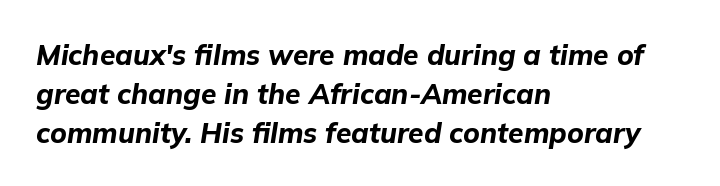
Is this a fixed-width face? No — the glyphs have proportional, varying widths. The gap between lines stays unmarked. Style check: oblique. Leading matches the norm, producing a regular column. Alignment: flush left.
